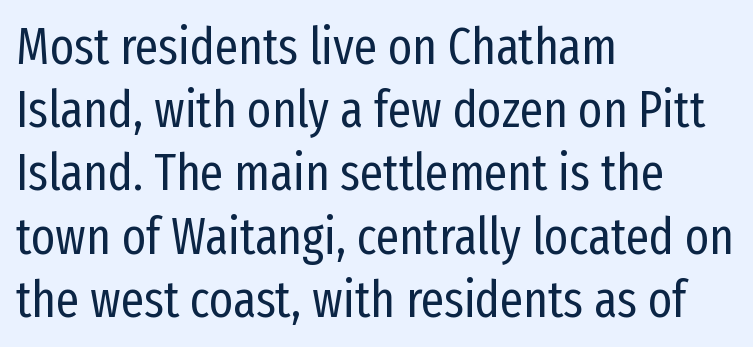
{"serif": "no", "italic": "no", "bold": "no", "weight": "regular", "width": "condensed", "stroke_contrast": "low", "x_height": "medium", "monospaced": "no", "underline": "no", "align": "left", "line_spacing_ratio": 1.24, "letter_spacing": "normal", "letter_spacing_em": 0.0, "glyph_px": 51}
